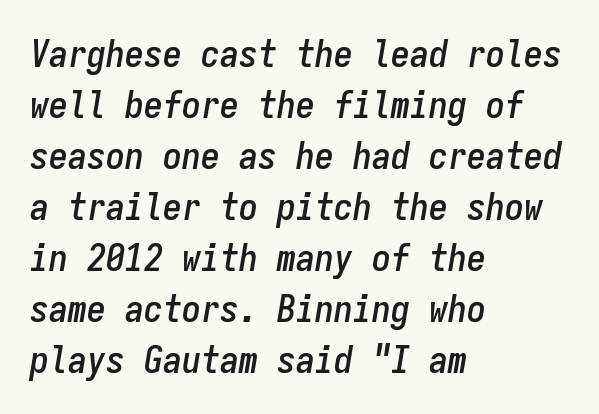
The image shows 38 px condensed type, italic (leaning right), monospaced; set left-aligned, normal line spacing (1.34x), normal letter spacing, not underlined; low stroke contrast and a medium x-height.
